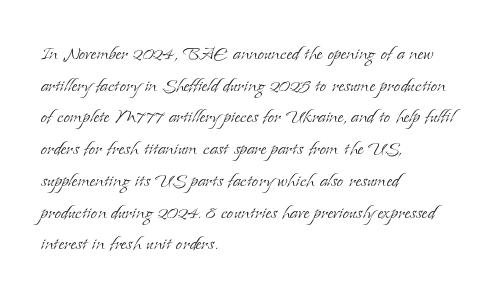
The image shows 23 px text type; set left-aligned, normal line spacing (1.38x), normal letter spacing, not underlined.
